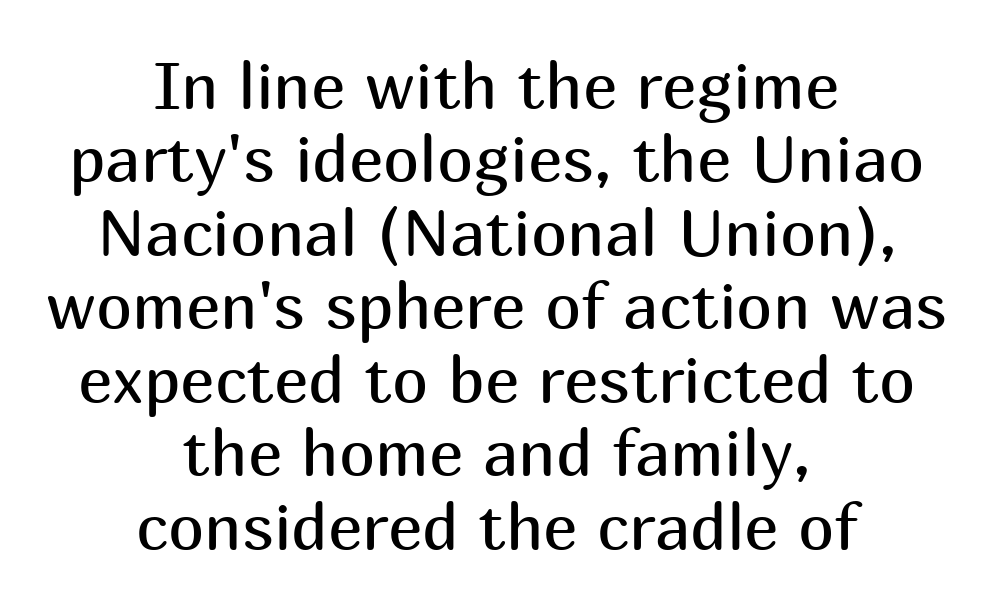
Q: Is the text bold? A: No.
Q: Is the text italic (slanted)? A: No, it is upright.
Q: Is the typeface a serif or a sans-serif typeface? A: Sans-serif.
Q: Is the text underlined? A: No.
Q: How is the paragraph aligned? A: Centered.
Q: Is the spacing between letters normal or unusually wide? A: Normal.
Q: Is the spacing between lines tight, normal or loose? A: Tight.
Q: Width (condensed, normal, or wide)? A: Normal.
Q: Stroke contrast? A: Medium.
Q: x-height? A: Medium.
Q: Monospaced? A: No.
